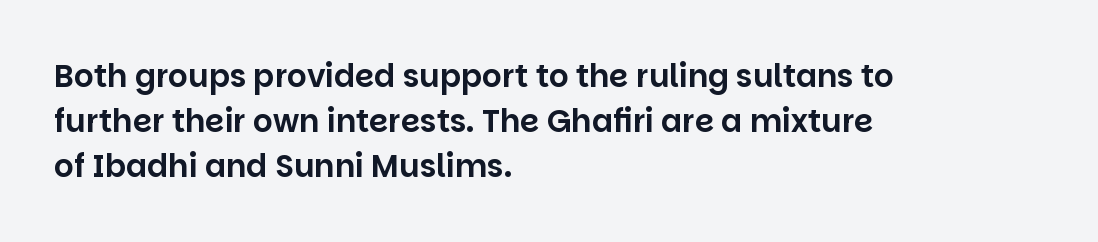
Q: Is the text italic (slanted)? A: No, it is upright.
Q: Is the typeface a serif or a sans-serif typeface? A: Sans-serif.
Q: Is the text underlined? A: No.
Q: How is the paragraph aligned? A: Left-aligned.
Q: Is the spacing between letters normal or unusually wide? A: Normal.
Q: Is the spacing between lines tight, normal or loose? A: Normal.
Q: Width (condensed, normal, or wide)? A: Normal.
Q: Stroke contrast? A: Low.
Q: x-height? A: Large.
Q: Monospaced? A: No.
